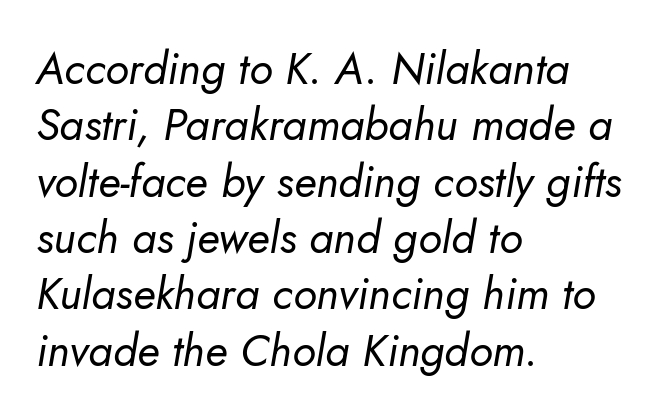
Q: Is the text bold? A: No.
Q: Is the text italic (slanted)? A: Yes, it leans right by about 5 degrees.
Q: Is the text underlined? A: No.
Q: How is the paragraph aligned? A: Left-aligned.
Q: Is the spacing between letters normal or unusually wide? A: Normal.
Q: Is the spacing between lines tight, normal or loose? A: Normal.
Q: Width (condensed, normal, or wide)? A: Normal.
Q: Stroke contrast? A: Low.
Q: x-height? A: Small.
Q: Monospaced? A: No.
